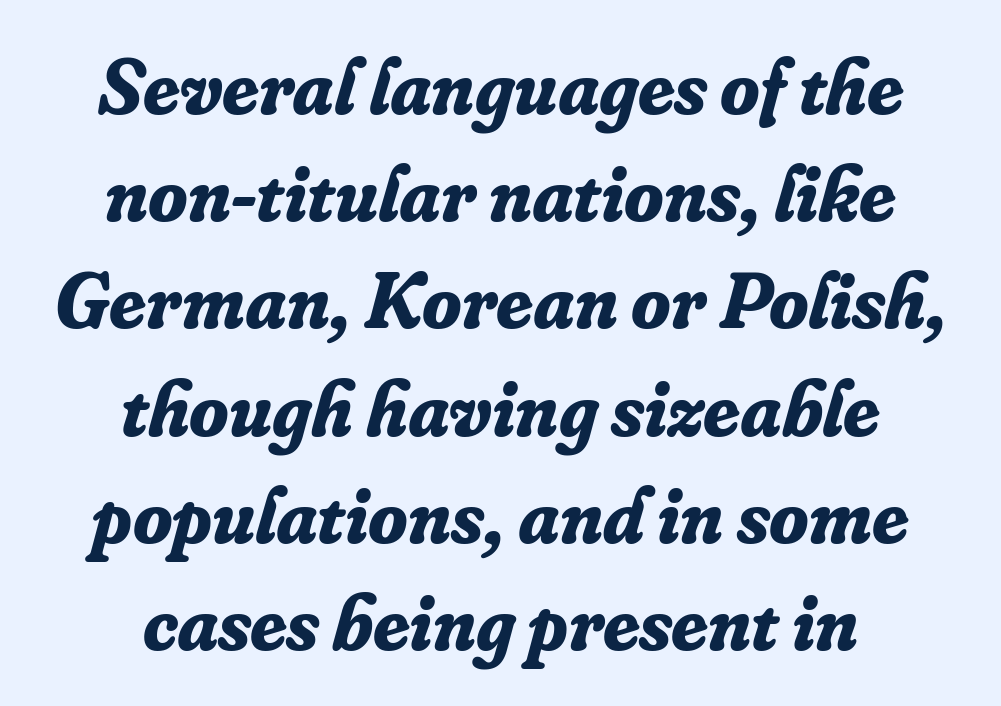
The image shows 80 px bold serif type, italic (leaning right); set centered, normal line spacing (1.34x), normal letter spacing, not underlined; low stroke contrast and a small x-height.
